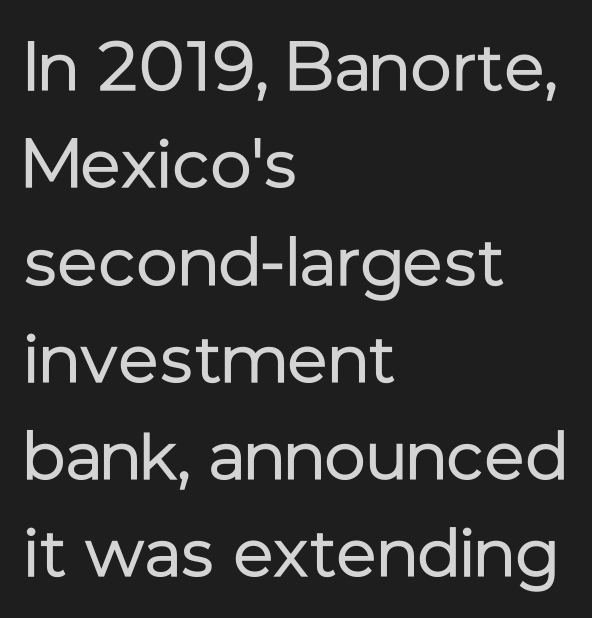
The image shows 69 px regular-weight sans-serif type, upright; set left-aligned, normal line spacing (1.41x), normal letter spacing, not underlined; low stroke contrast and a medium x-height.
